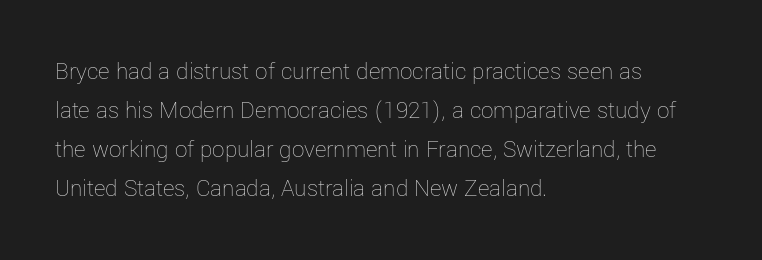
The image shows 25 px text type, upright; set left-aligned, normal line spacing (1.56x), normal letter spacing, not underlined.
